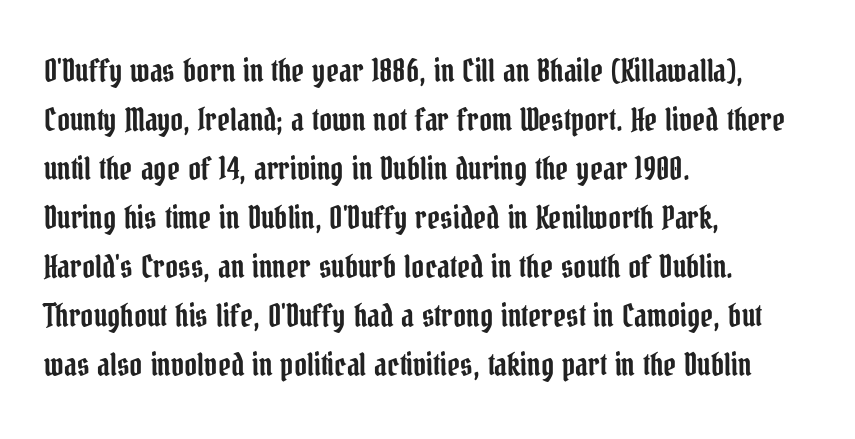
The image shows 31 px condensed serif type, upright; set left-aligned, normal line spacing (1.58x), normal letter spacing, not underlined; low stroke contrast and a medium x-height.
